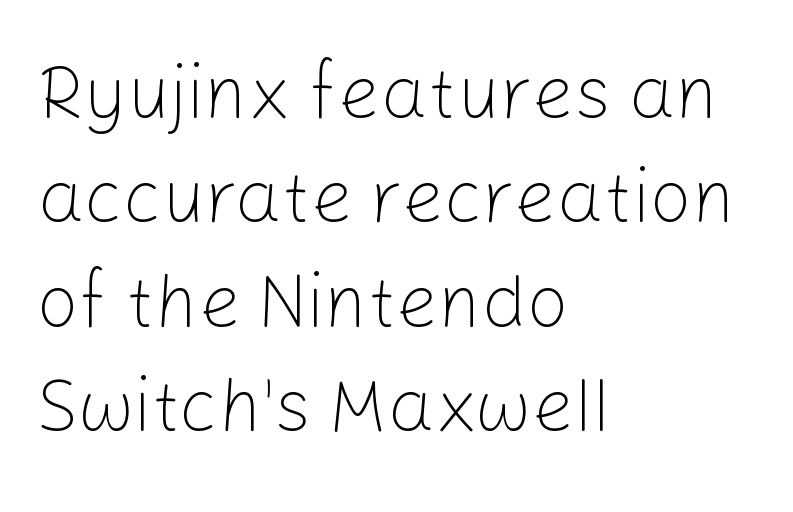
Q: Is the text bold? A: No.
Q: Is the text italic (slanted)? A: No, it is upright.
Q: Is the typeface a serif or a sans-serif typeface? A: Sans-serif.
Q: Is the text underlined? A: No.
Q: How is the paragraph aligned? A: Left-aligned.
Q: Is the spacing between letters normal or unusually wide? A: Normal.
Q: Is the spacing between lines tight, normal or loose? A: Normal.
Q: Width (condensed, normal, or wide)? A: Normal.
Q: Stroke contrast? A: Low.
Q: x-height? A: Medium.
Q: Monospaced? A: No.
